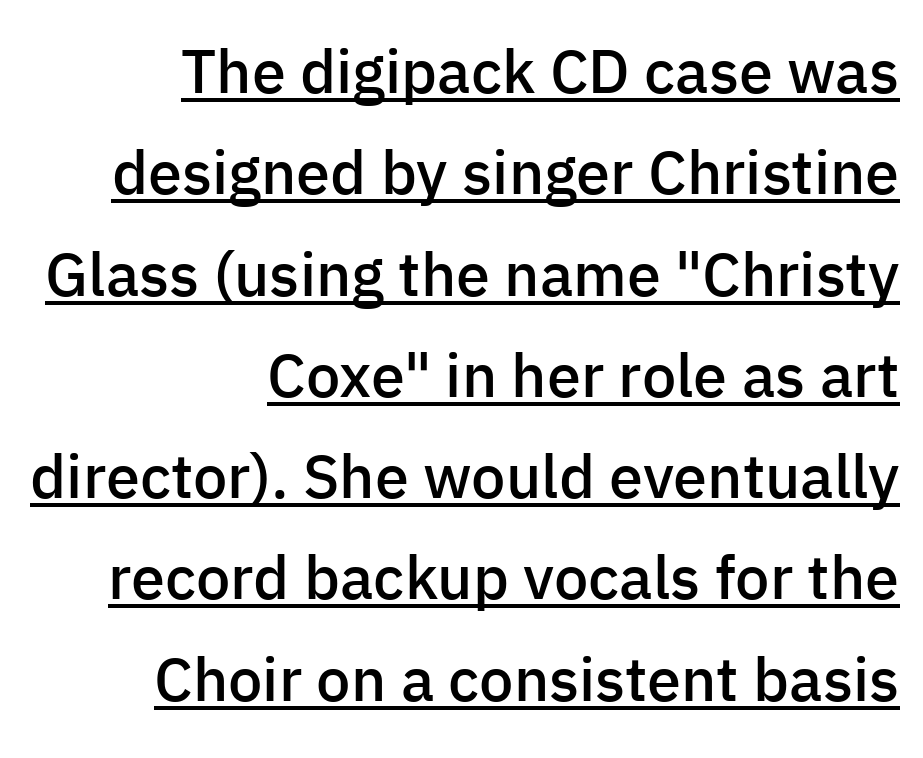
Q: Is the text bold? A: Semi-bold.
Q: Is the text italic (slanted)? A: No, it is upright.
Q: Is the typeface a serif or a sans-serif typeface? A: Sans-serif.
Q: Is the text underlined? A: Yes.
Q: How is the paragraph aligned? A: Right-aligned.
Q: Is the spacing between letters normal or unusually wide? A: Normal.
Q: Is the spacing between lines tight, normal or loose? A: Normal.
Q: Width (condensed, normal, or wide)? A: Normal.
Q: Stroke contrast? A: Low.
Q: x-height? A: Medium.
Q: Monospaced? A: No.
